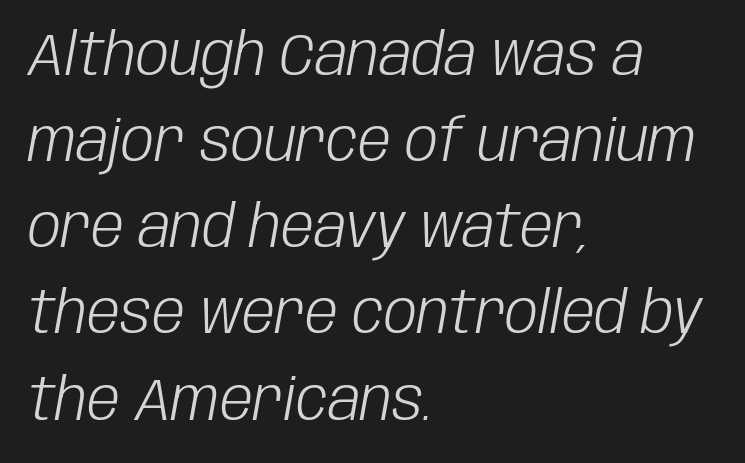
{"italic": "yes", "lean": "right", "slant_degrees": 10, "bold": "no", "weight": "light", "width": "condensed", "stroke_contrast": "low", "x_height": "large", "monospaced": "no", "underline": "no", "align": "left", "line_spacing": "normal", "line_spacing_ratio": 1.46, "letter_spacing": "normal", "letter_spacing_em": 0.0, "glyph_px": 59}
